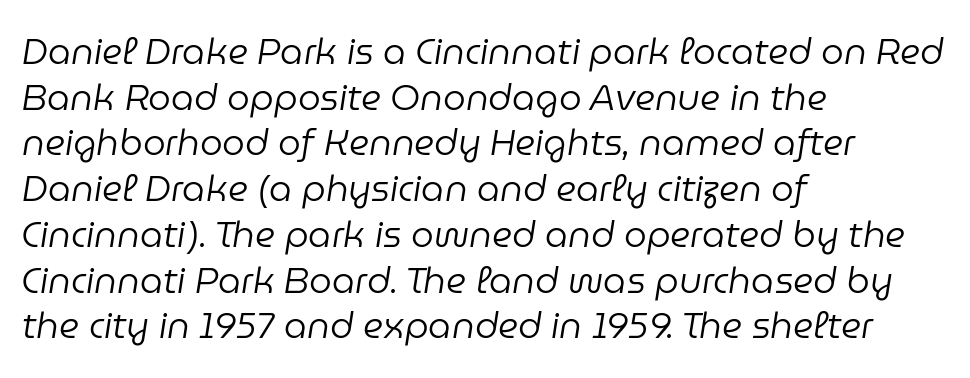
{"italic": "yes", "lean": "right", "slant_degrees": 9, "bold": "no", "weight": "regular", "width": "normal", "stroke_contrast": "low", "x_height": "medium", "monospaced": "no", "underline": "no", "align": "left", "line_spacing": "normal", "line_spacing_ratio": 1.27, "letter_spacing": "normal", "letter_spacing_em": 0.0, "glyph_px": 36}
